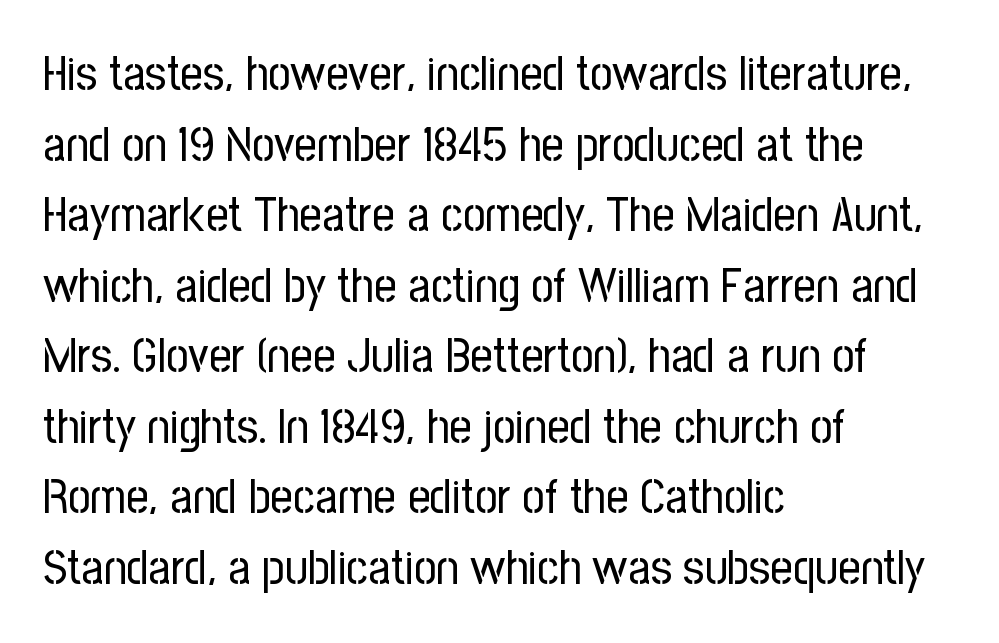
Q: Is the text bold? A: No.
Q: Is the text italic (slanted)? A: No, it is upright.
Q: Is the typeface a serif or a sans-serif typeface? A: Sans-serif.
Q: Is the text underlined? A: No.
Q: How is the paragraph aligned? A: Left-aligned.
Q: Is the spacing between letters normal or unusually wide? A: Normal.
Q: Is the spacing between lines tight, normal or loose? A: Normal.
Q: Width (condensed, normal, or wide)? A: Condensed.
Q: Stroke contrast? A: Low.
Q: x-height? A: Medium.
Q: Monospaced? A: No.
